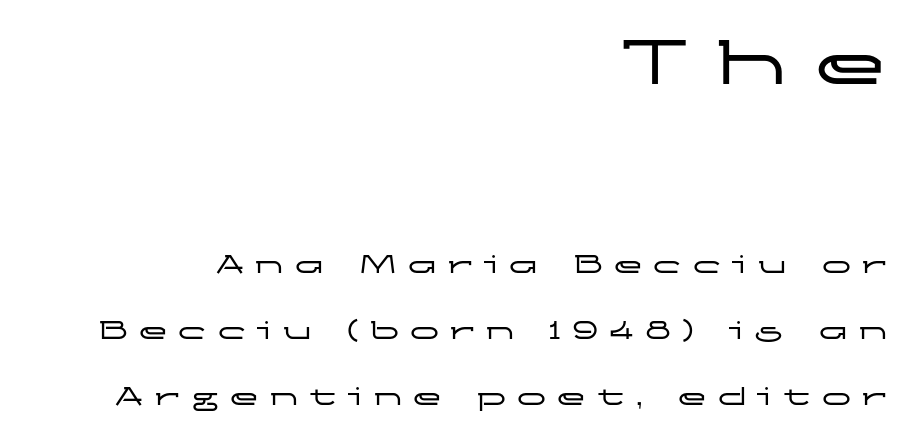
Q: Is the text italic (slanted)? A: No, it is upright.
Q: Is the typeface a serif or a sans-serif typeface? A: Sans-serif.
Q: Is the text underlined? A: No.
Q: How is the paragraph aligned? A: Right-aligned.
Q: Is the spacing between letters normal or unusually wide? A: Unusually wide.
Q: Is the spacing between lines tight, normal or loose? A: Loose.
Q: Which block of text is set in a larger size, the first (top) or the second (bottom)? A: The first (top) one.
Q: Width (condensed, normal, or wide)? A: Wide.
Q: Stroke contrast? A: Low.
Q: x-height? A: Medium.
Q: Monospaced? A: No.
